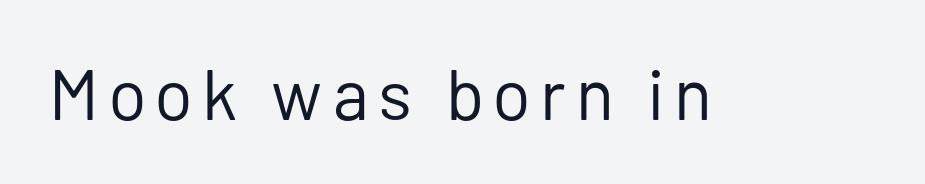
{"serif": "no", "italic": "no", "bold": "no", "weight": "regular", "width": "normal", "stroke_contrast": "low", "x_height": "medium", "monospaced": "no", "underline": "no", "glyph_px": 71}
